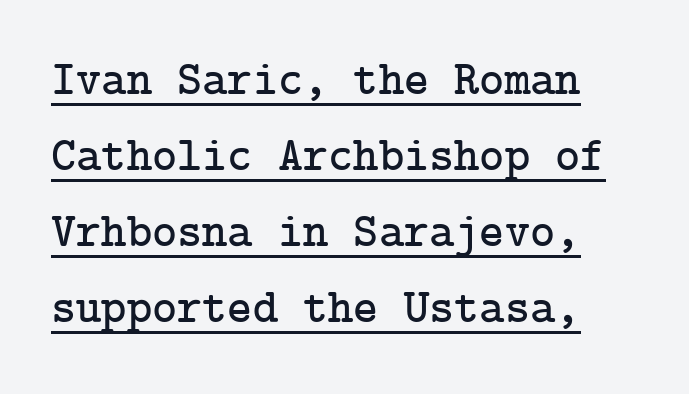
{"serif": "yes", "italic": "no", "width": "normal", "stroke_contrast": "low", "x_height": "medium", "underline": "yes", "line_spacing": "normal", "line_spacing_ratio": 1.58, "letter_spacing": "normal", "letter_spacing_em": 0.0, "glyph_px": 48}
